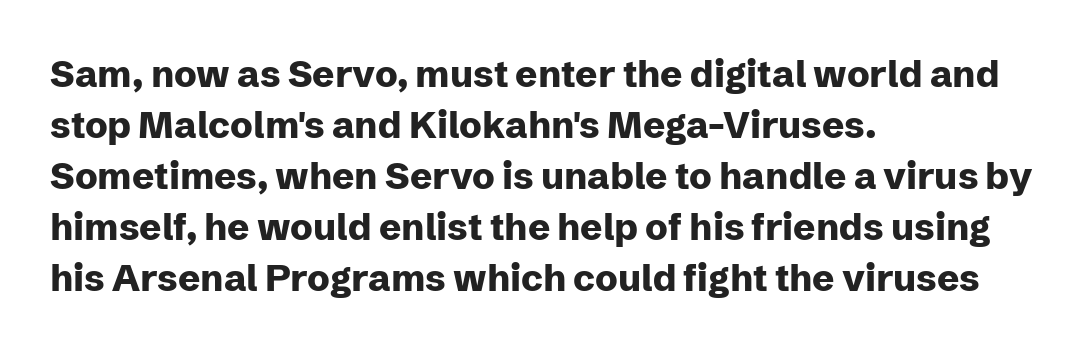
Q: Is the text bold? A: Yes.
Q: Is the text italic (slanted)? A: No, it is upright.
Q: Is the typeface a serif or a sans-serif typeface? A: Sans-serif.
Q: Is the text underlined? A: No.
Q: How is the paragraph aligned? A: Left-aligned.
Q: Is the spacing between letters normal or unusually wide? A: Normal.
Q: Is the spacing between lines tight, normal or loose? A: Normal.
Q: Width (condensed, normal, or wide)? A: Normal.
Q: Stroke contrast? A: Low.
Q: x-height? A: Medium.
Q: Monospaced? A: No.
